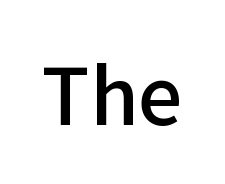
No extra tracking has been applied to these lines. To sum up the face: it is a sans, with no serifs. The axis of the letterforms is exactly vertical. Strokes here are thickened, but only to semibold level.
